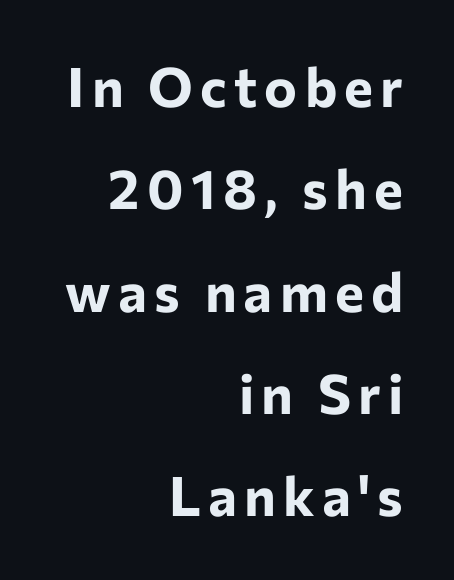
The letters stand upright; this is a roman face. Words float on clear page, feet unadorned. A typesetter would call this proportional, since set widths differ per character. Note: no serifs on the glyphs. Typographic density is high because the face is bold.
